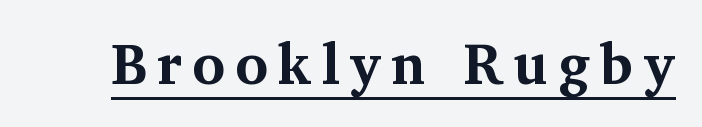
{"serif": "yes", "italic": "no", "bold": "yes", "weight": "bold", "width": "normal", "stroke_contrast": "medium", "x_height": "medium", "monospaced": "no", "underline": "yes", "glyph_px": 57}
